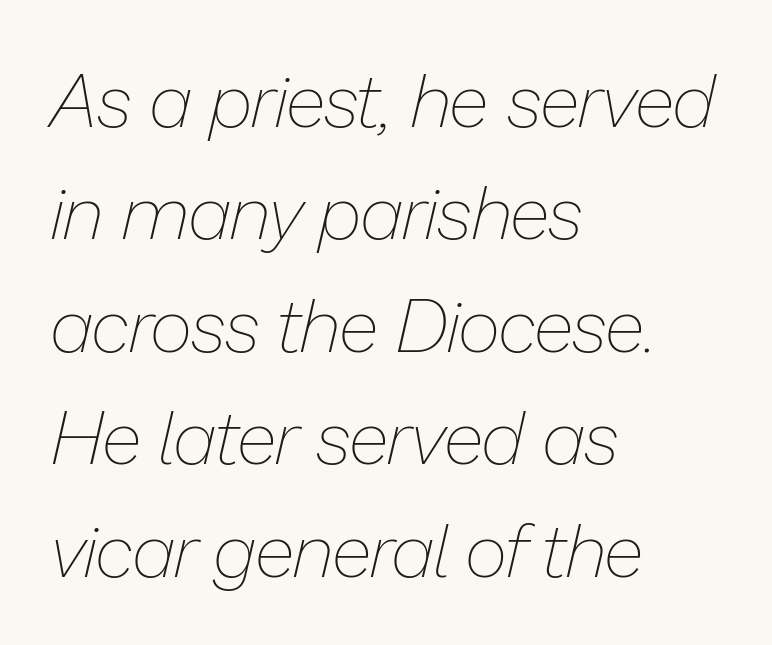
{"italic": "yes", "lean": "right", "slant_degrees": 13, "bold": "no", "weight": "thin", "width": "normal", "stroke_contrast": "low", "x_height": "medium", "monospaced": "no", "underline": "no", "align": "left", "line_spacing": "normal", "line_spacing_ratio": 1.52, "letter_spacing": "normal", "letter_spacing_em": 0.0, "glyph_px": 74}
